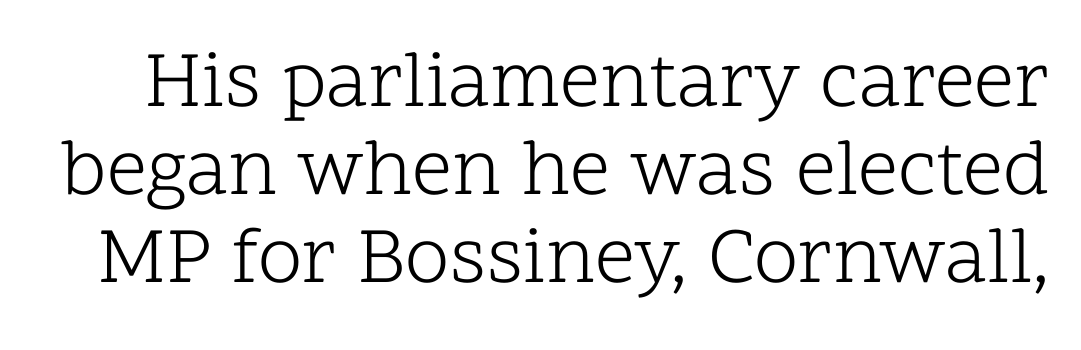
{"serif": "yes", "italic": "no", "bold": "no", "weight": "light", "width": "normal", "stroke_contrast": "low", "x_height": "medium", "monospaced": "no", "underline": "no", "line_spacing": "tight", "line_spacing_ratio": 1.1, "letter_spacing": "normal", "letter_spacing_em": 0.0, "glyph_px": 80}
